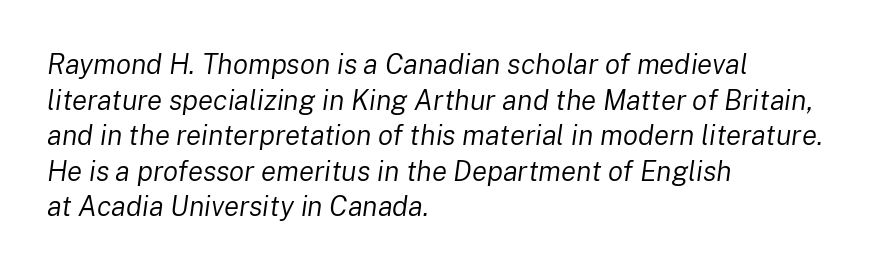
The image shows 28 px regular-weight type, italic (leaning right); set left-aligned, normal line spacing (1.27x), normal letter spacing, not underlined; low stroke contrast and a medium x-height.
